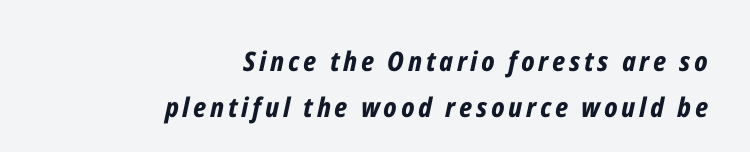
The image shows 27 px bold type, italic (leaning right); set right-aligned, normal line spacing (1.7x), not underlined.
